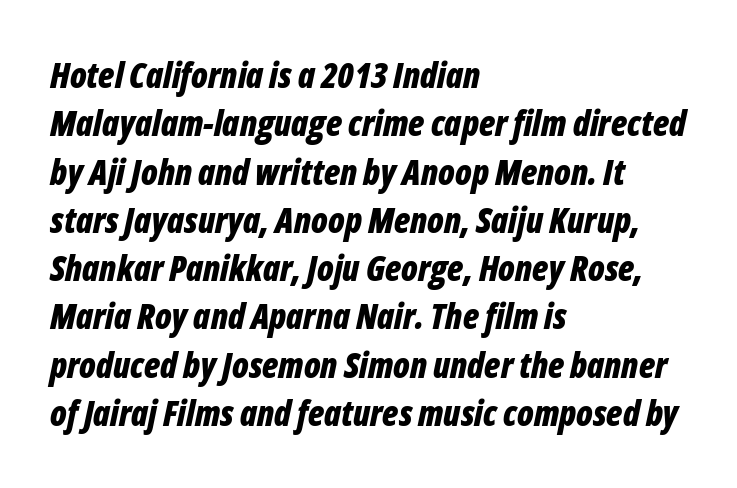
The image shows 35 px bold, condensed type, italic (leaning right); set left-aligned, normal line spacing (1.38x), normal letter spacing, not underlined; low stroke contrast and a medium x-height.
